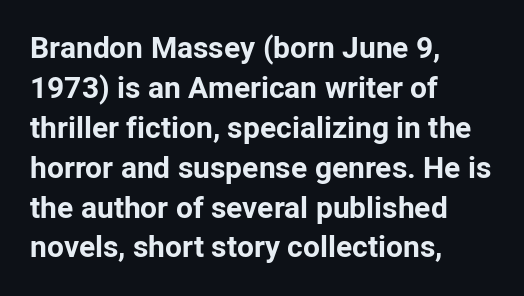
Q: Is the text bold? A: Yes.
Q: Is the text italic (slanted)? A: No, it is upright.
Q: Is the typeface a serif or a sans-serif typeface? A: Sans-serif.
Q: Is the text underlined? A: No.
Q: How is the paragraph aligned? A: Left-aligned.
Q: Is the spacing between letters normal or unusually wide? A: Normal.
Q: Is the spacing between lines tight, normal or loose? A: Normal.
Q: Width (condensed, normal, or wide)? A: Normal.
Q: Stroke contrast? A: Low.
Q: x-height? A: Medium.
Q: Monospaced? A: No.
